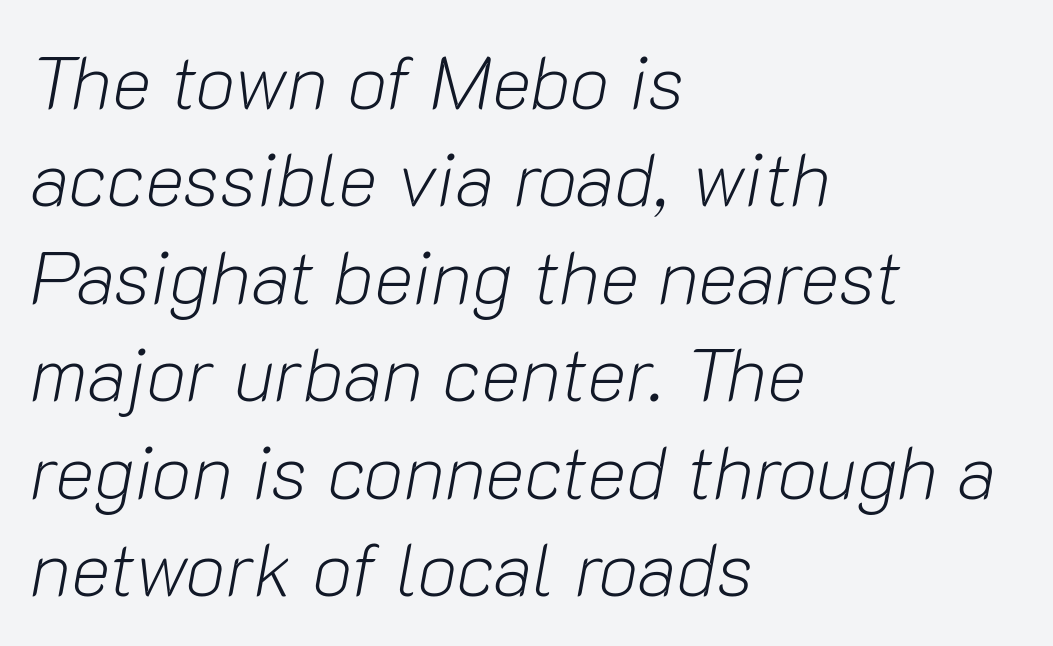
Q: Is the text bold? A: No.
Q: Is the text italic (slanted)? A: Yes, it leans right by about 10 degrees.
Q: Is the text underlined? A: No.
Q: How is the paragraph aligned? A: Left-aligned.
Q: Is the spacing between letters normal or unusually wide? A: Normal.
Q: Is the spacing between lines tight, normal or loose? A: Normal.
Q: Width (condensed, normal, or wide)? A: Normal.
Q: Stroke contrast? A: Low.
Q: x-height? A: Medium.
Q: Monospaced? A: No.
